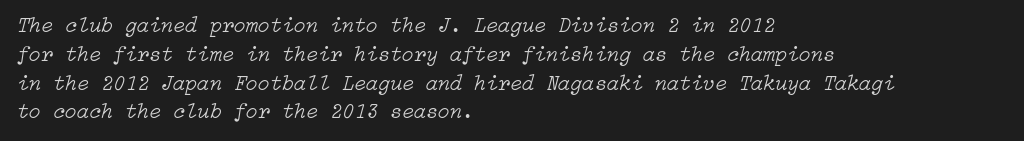
Q: Is the text bold? A: No.
Q: Is the text italic (slanted)? A: Yes, it leans right by about 15 degrees.
Q: Is the text underlined? A: No.
Q: How is the paragraph aligned? A: Left-aligned.
Q: Is the spacing between letters normal or unusually wide? A: Normal.
Q: Is the spacing between lines tight, normal or loose? A: Normal.
